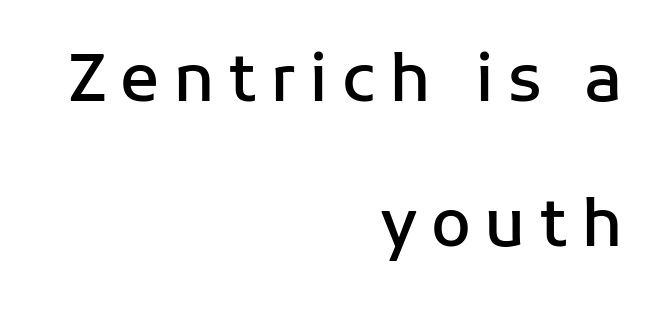
The image shows 65 px semibold sans-serif type, upright; set right-aligned, loose line spacing (2.23x), unusually wide letter spacing (+0.21 em), not underlined; low stroke contrast and a medium x-height.
